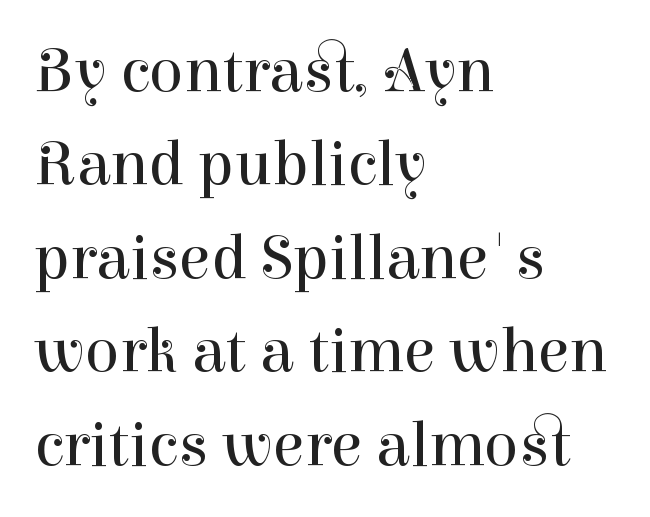
{"serif": "yes", "italic": "no", "bold": "no", "weight": "regular", "width": "normal", "stroke_contrast": "high", "x_height": "medium", "monospaced": "no", "underline": "no", "align": "left", "line_spacing": "normal", "line_spacing_ratio": 1.46, "letter_spacing": "normal", "letter_spacing_em": 0.0, "glyph_px": 64}
